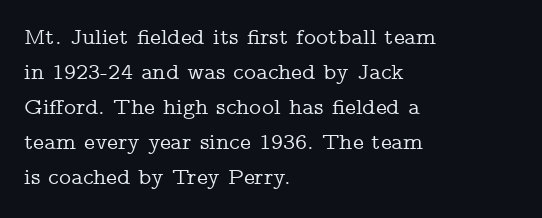
Q: Is the text italic (slanted)? A: No, it is upright.
Q: Is the text underlined? A: No.
Q: How is the paragraph aligned? A: Left-aligned.
Q: Is the spacing between letters normal or unusually wide? A: Normal.
Q: Is the spacing between lines tight, normal or loose? A: Normal.
